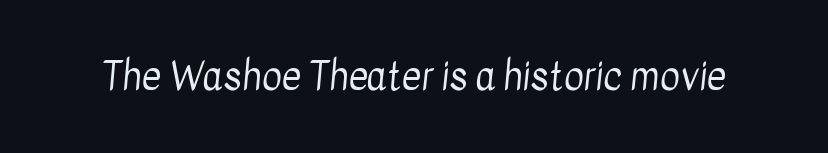
Q: Is the text bold? A: No.
Q: Is the typeface a serif or a sans-serif typeface? A: Sans-serif.
Q: Is the text underlined? A: No.
Q: Is the spacing between letters normal or unusually wide? A: Normal.
Q: Width (condensed, normal, or wide)? A: Condensed.
Q: Stroke contrast? A: Low.
Q: x-height? A: Medium.
Q: Monospaced? A: No.
